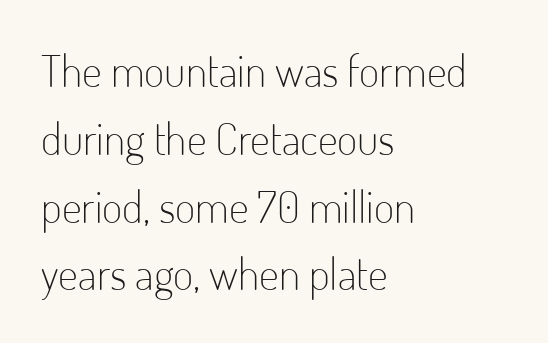
Q: Is the text bold? A: No.
Q: Is the text italic (slanted)? A: No, it is upright.
Q: Is the typeface a serif or a sans-serif typeface? A: Sans-serif.
Q: Is the text underlined? A: No.
Q: How is the paragraph aligned? A: Left-aligned.
Q: Is the spacing between letters normal or unusually wide? A: Normal.
Q: Is the spacing between lines tight, normal or loose? A: Normal.
Q: Width (condensed, normal, or wide)? A: Condensed.
Q: Stroke contrast? A: Low.
Q: x-height? A: Small.
Q: Monospaced? A: No.
